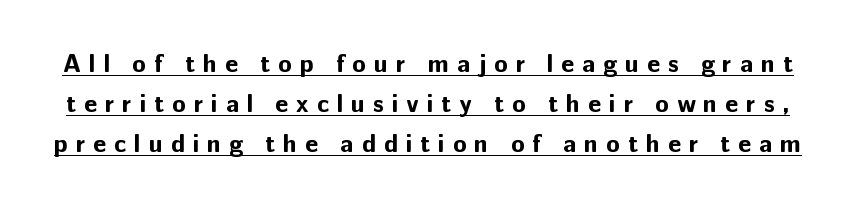
Q: Is the text bold? A: Yes.
Q: Is the text italic (slanted)? A: No, it is upright.
Q: Is the text underlined? A: Yes.
Q: Is the spacing between letters normal or unusually wide? A: Unusually wide.
Q: Is the spacing between lines tight, normal or loose? A: Normal.
